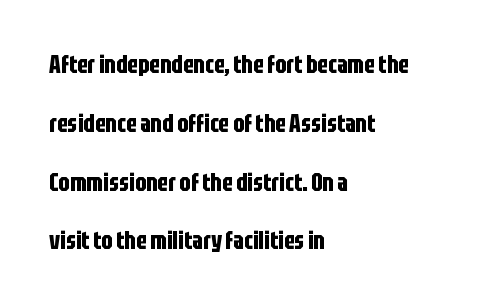
{"italic": "no", "bold": "yes", "underline": "no", "align": "left", "line_spacing": "loose", "line_spacing_ratio": 2.45, "letter_spacing": "normal", "letter_spacing_em": 0.0, "glyph_px": 24}
